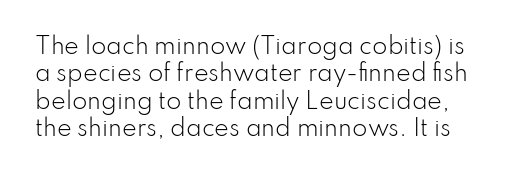
Q: Is the text bold? A: No.
Q: Is the text italic (slanted)? A: No, it is upright.
Q: Is the text underlined? A: No.
Q: Is the spacing between letters normal or unusually wide? A: Normal.
